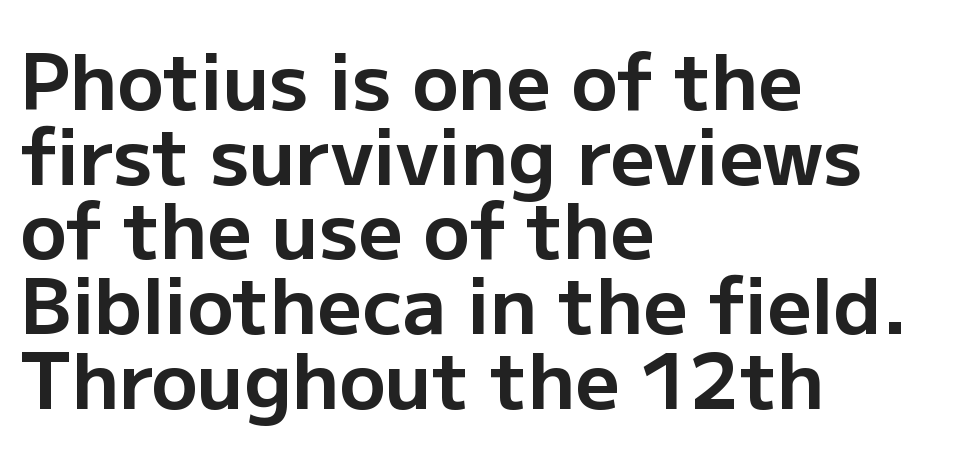
{"serif": "no", "italic": "no", "bold": "yes", "weight": "bold", "width": "normal", "stroke_contrast": "low", "x_height": "medium", "monospaced": "no", "underline": "no", "align": "left", "line_spacing": "tight", "line_spacing_ratio": 0.97, "letter_spacing": "normal", "letter_spacing_em": 0.0, "glyph_px": 77}
